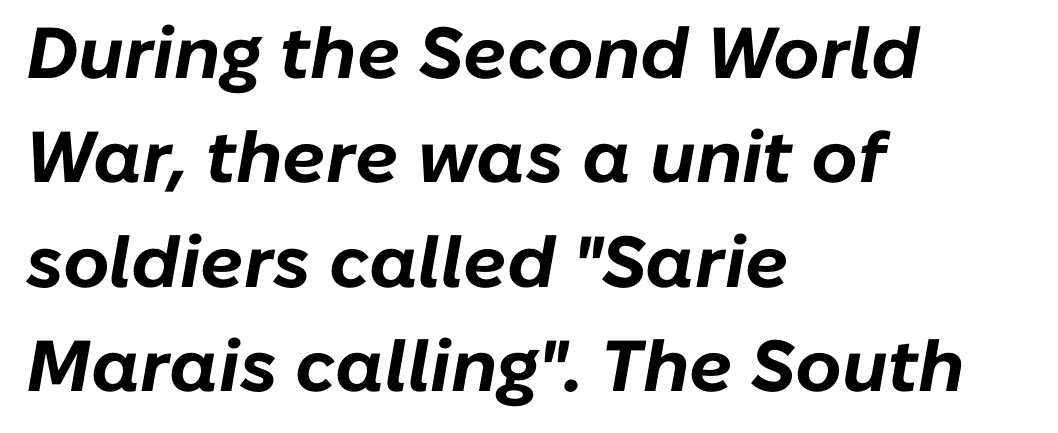
The lettering tilts uniformly, giving the passage an italic look. Students, this is bold: see how much ink each stroke carries. Think of a printed novel: that variable character pitch is what you see here. The string is rendered with underlining switched off. Is the letter spacing exaggerated? No — it looks like the ordinary default.
